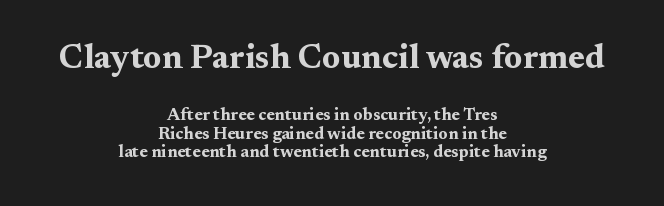
Q: Is the text bold? A: Yes.
Q: Is the text italic (slanted)? A: No, it is upright.
Q: Is the typeface a serif or a sans-serif typeface? A: Serif.
Q: Is the text underlined? A: No.
Q: How is the paragraph aligned? A: Centered.
Q: Is the spacing between letters normal or unusually wide? A: Normal.
Q: Is the spacing between lines tight, normal or loose? A: Tight.
Q: Which block of text is set in a larger size, the first (top) or the second (bottom)? A: The first (top) one.
Q: Width (condensed, normal, or wide)? A: Wide.
Q: Stroke contrast? A: Medium.
Q: x-height? A: Medium.
Q: Monospaced? A: No.
